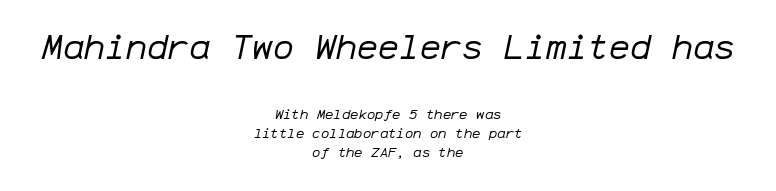
The image shows 35 px regular-weight type, italic (leaning right), monospaced; set centered, normal line spacing (1.36x), normal letter spacing, not underlined; the first (top) block is 2.5x larger; low stroke contrast and a medium x-height.
